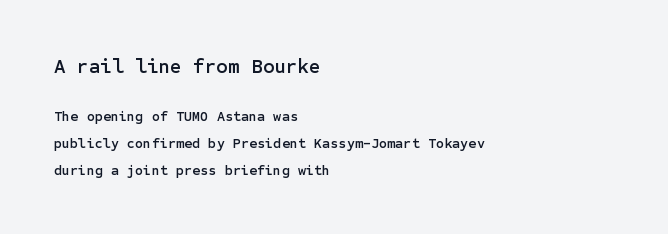
Q: Is the text italic (slanted)? A: No, it is upright.
Q: Is the text underlined? A: No.
Q: How is the paragraph aligned? A: Left-aligned.
Q: Is the spacing between letters normal or unusually wide? A: Normal.
Q: Is the spacing between lines tight, normal or loose? A: Loose.
Q: Which block of text is set in a larger size, the first (top) or the second (bottom)? A: The first (top) one.
